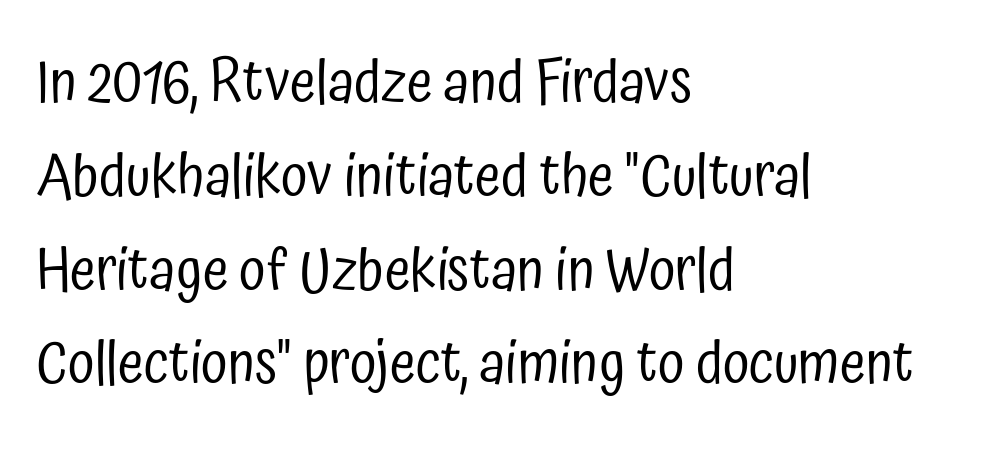
Does the leading feel generous? No, just average. The lettering holds an erect, upright posture throughout. Tracking value appears to be zero — textbook default spacing. The face used here is proportionally spaced, like ordinary book or web type. Observe the absence of serifs on each vertical stroke in this sample. One-word summary of the alignment: left.
